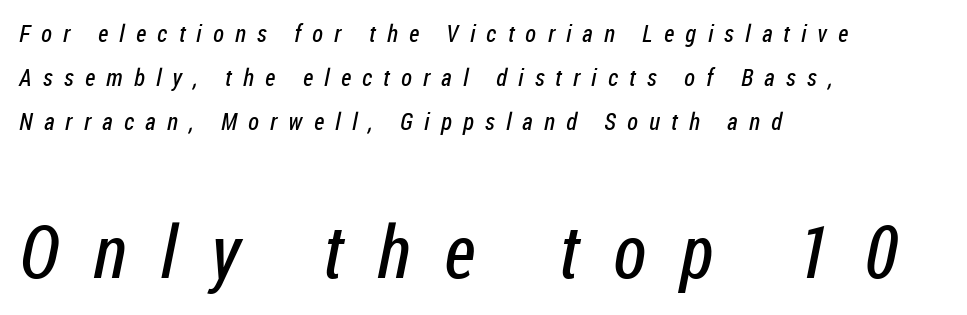
Look at the glyph heights: the lower group is clearly the bigger setting. A typesetter would label this face a sans. These lines are set flush left with a ragged right edge. Is the letter spacing exaggerated? Yes — the characters are pushed far apart.
